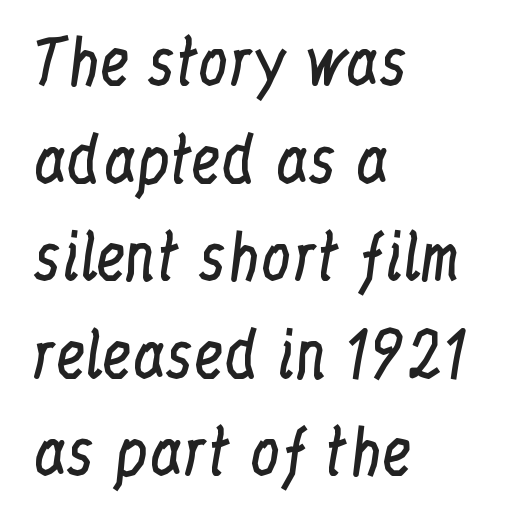
Q: Is the text bold? A: No.
Q: Is the text italic (slanted)? A: Yes.
Q: Is the typeface a serif or a sans-serif typeface? A: Serif.
Q: Is the text underlined? A: No.
Q: How is the paragraph aligned? A: Left-aligned.
Q: Is the spacing between letters normal or unusually wide? A: Normal.
Q: Is the spacing between lines tight, normal or loose? A: Normal.
Q: Width (condensed, normal, or wide)? A: Condensed.
Q: Stroke contrast? A: Low.
Q: x-height? A: Medium.
Q: Monospaced? A: No.
